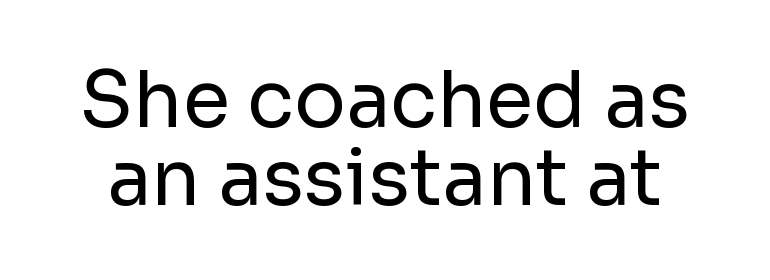
Q: Is the text bold? A: No.
Q: Is the text italic (slanted)? A: No, it is upright.
Q: Is the typeface a serif or a sans-serif typeface? A: Sans-serif.
Q: Is the text underlined? A: No.
Q: Is the spacing between letters normal or unusually wide? A: Normal.
Q: Is the spacing between lines tight, normal or loose? A: Tight.
Q: Width (condensed, normal, or wide)? A: Normal.
Q: Stroke contrast? A: Low.
Q: x-height? A: Medium.
Q: Monospaced? A: No.
